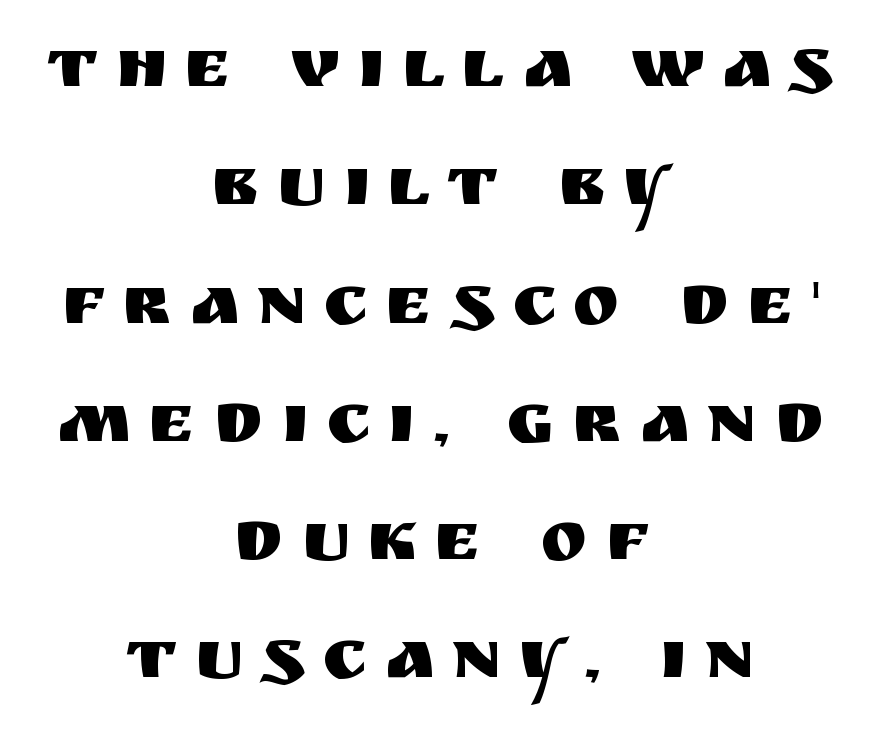
Caption: multi-line text, centered on the measure. Regarding leading, the lines here are spaced in the standard way. Do the characters align in a grid? No, the font is proportional. The rendering inserts visible extra space after every character. The letters stand upright; this is a roman face. What kind of face is this? One without serifs — a sans.
